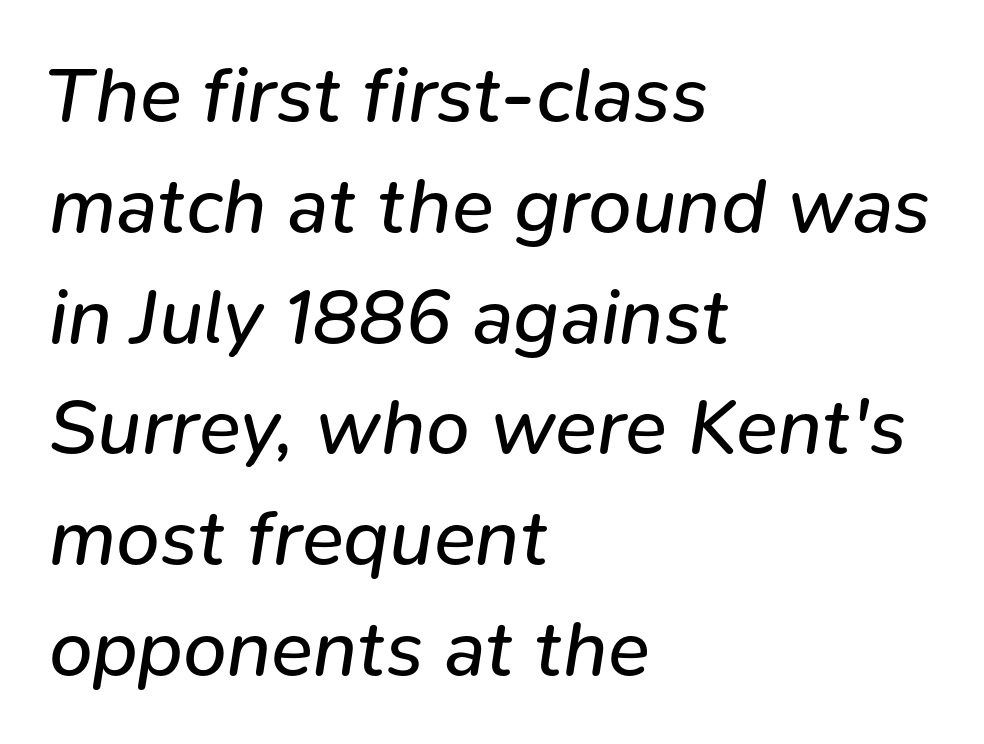
The typeface has the unassuming heft of standard copy or less. Italic? Definitely — the glyphs are oblique. The face used here is proportionally spaced, like ordinary book or web type. Reading down the block, your eye returns to a fixed left position each line.
